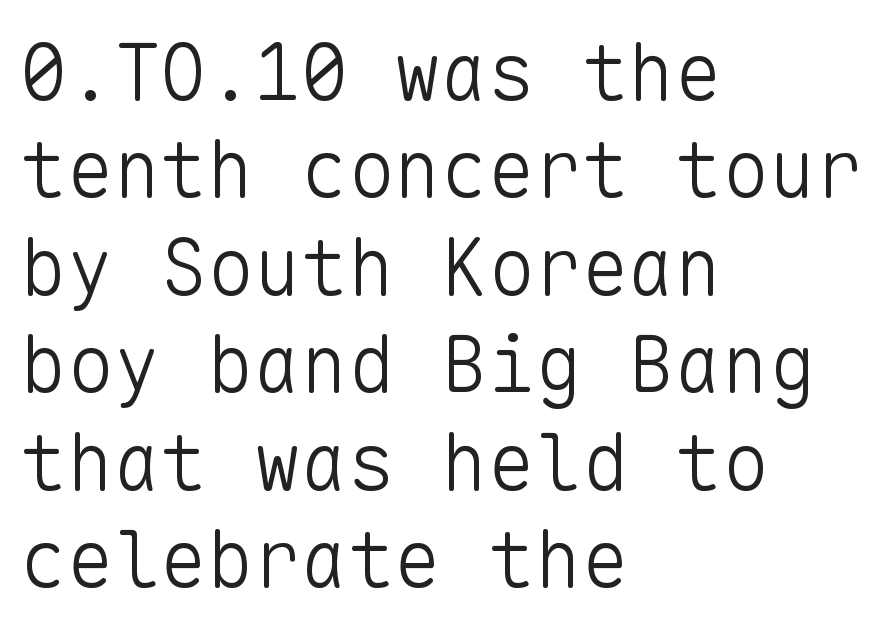
The image shows 78 px light sans-serif type, upright, monospaced; set left-aligned, normal line spacing (1.25x), normal letter spacing, not underlined; low stroke contrast and a medium x-height.
